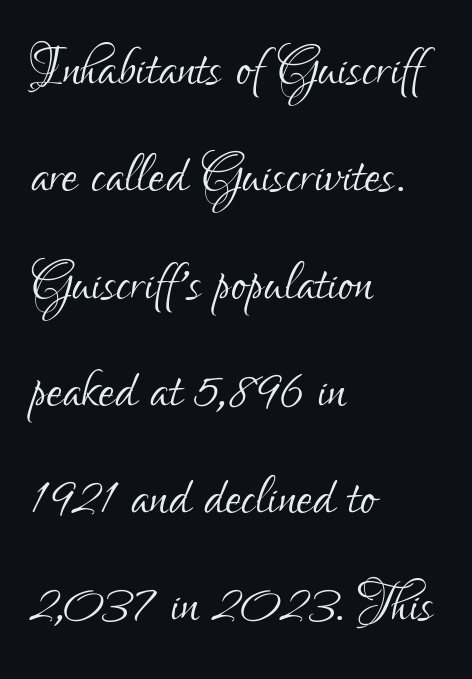
The image shows 72 px light, condensed sans-serif type; set left-aligned, normal line spacing (1.49x), normal letter spacing, not underlined; low stroke contrast and a small x-height.
